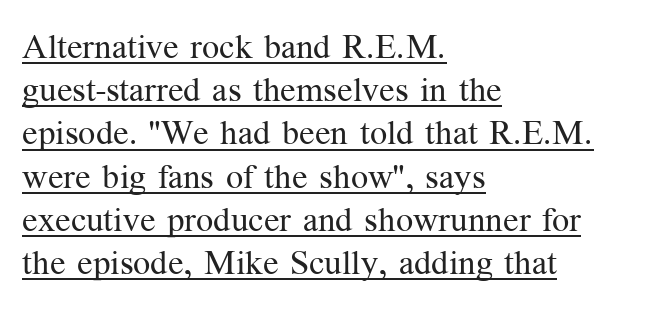
{"serif": "yes", "italic": "no", "bold": "no", "weight": "regular", "width": "normal", "stroke_contrast": "medium", "x_height": "medium", "monospaced": "no", "underline": "yes", "align": "left", "line_spacing": "normal", "line_spacing_ratio": 1.27, "letter_spacing": "normal", "letter_spacing_em": 0.0, "glyph_px": 34}
